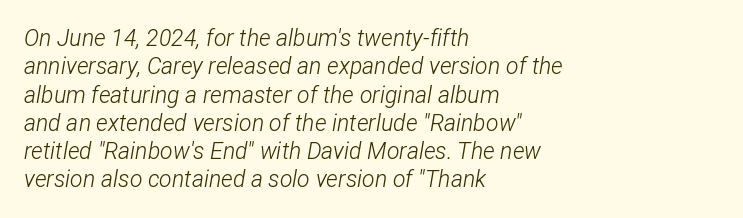
{"italic": "yes", "lean": "right", "slant_degrees": 12, "bold": "no", "underline": "no", "align": "left", "line_spacing_ratio": 1.23, "letter_spacing": "normal", "letter_spacing_em": 0.0, "glyph_px": 23}
